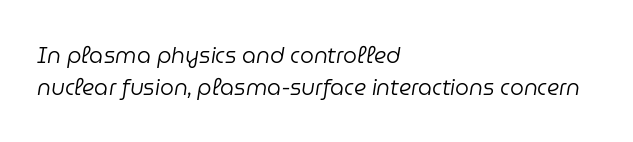
Q: Is the text bold? A: No.
Q: Is the text italic (slanted)? A: Yes, it leans right by about 9 degrees.
Q: Is the text underlined? A: No.
Q: How is the paragraph aligned? A: Left-aligned.
Q: Is the spacing between letters normal or unusually wide? A: Normal.
Q: Is the spacing between lines tight, normal or loose? A: Normal.
